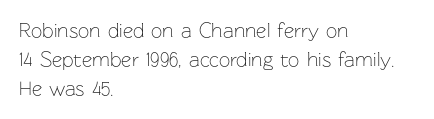
{"italic": "no", "bold": "no", "underline": "no", "align": "left", "line_spacing": "normal", "line_spacing_ratio": 1.45, "letter_spacing": "normal", "letter_spacing_em": 0.0, "glyph_px": 20}
